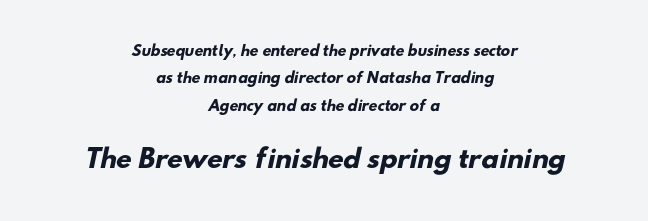
The image shows 25 px bold type; set centered, loose line spacing (1.96x), normal letter spacing, not underlined; the second (bottom) block is 1.79x larger.
